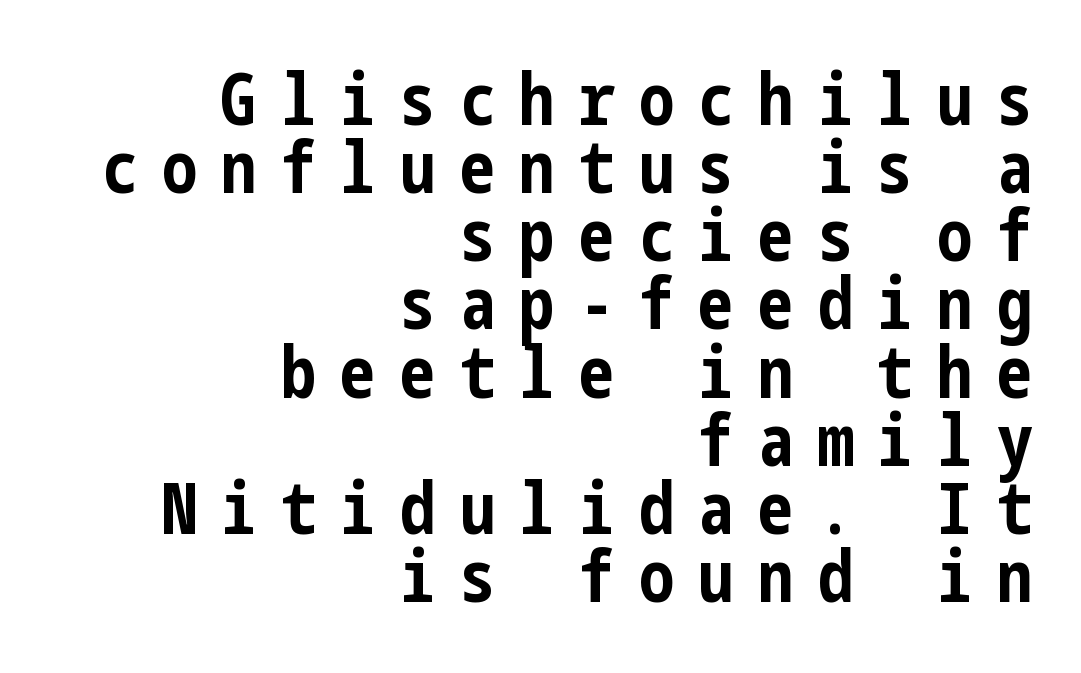
Q: Is the text bold? A: Yes.
Q: Is the text italic (slanted)? A: No, it is upright.
Q: Is the typeface a serif or a sans-serif typeface? A: Sans-serif.
Q: Is the text underlined? A: No.
Q: How is the paragraph aligned? A: Right-aligned.
Q: Is the spacing between letters normal or unusually wide? A: Unusually wide.
Q: Is the spacing between lines tight, normal or loose? A: Tight.
Q: Width (condensed, normal, or wide)? A: Condensed.
Q: Stroke contrast? A: Low.
Q: x-height? A: Medium.
